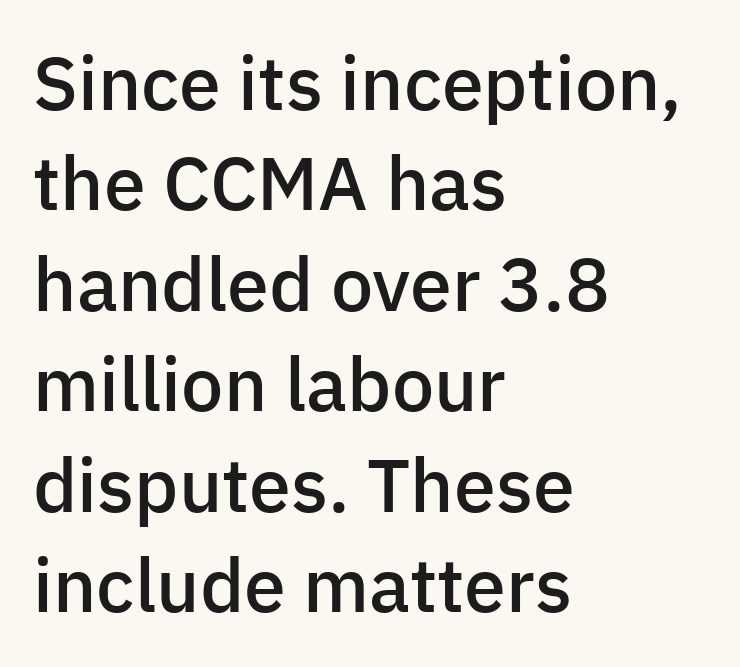
Moderately thickened strokes mark this as semibold type. Evenly set lines give the paragraph a standard silhouette. What stands out about the letter spacing? Nothing — it is the standard amount. When letters stand straight like this, we call the style roman or upright.
